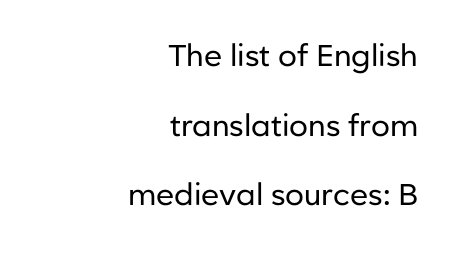
{"serif": "no", "italic": "no", "bold": "no", "weight": "regular", "width": "normal", "stroke_contrast": "low", "x_height": "medium", "monospaced": "no", "underline": "no", "align": "right", "line_spacing": "loose", "line_spacing_ratio": 2.32, "letter_spacing": "normal", "letter_spacing_em": 0.0, "glyph_px": 30}
